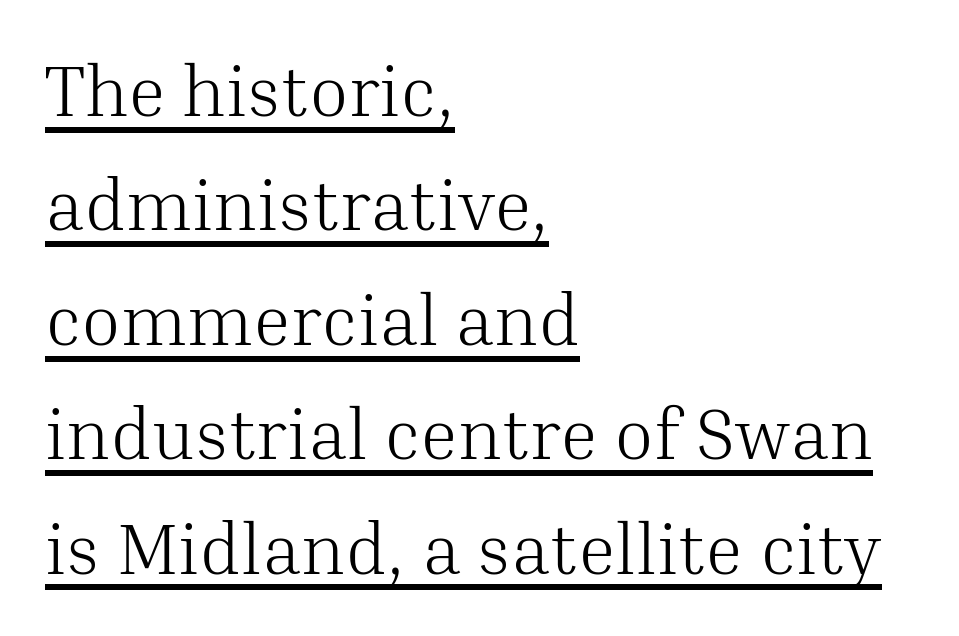
Q: Is the text bold? A: No.
Q: Is the text italic (slanted)? A: No, it is upright.
Q: Is the typeface a serif or a sans-serif typeface? A: Serif.
Q: Is the text underlined? A: Yes.
Q: How is the paragraph aligned? A: Left-aligned.
Q: Is the spacing between letters normal or unusually wide? A: Normal.
Q: Is the spacing between lines tight, normal or loose? A: Normal.
Q: Width (condensed, normal, or wide)? A: Normal.
Q: Stroke contrast? A: Medium.
Q: x-height? A: Medium.
Q: Monospaced? A: No.
